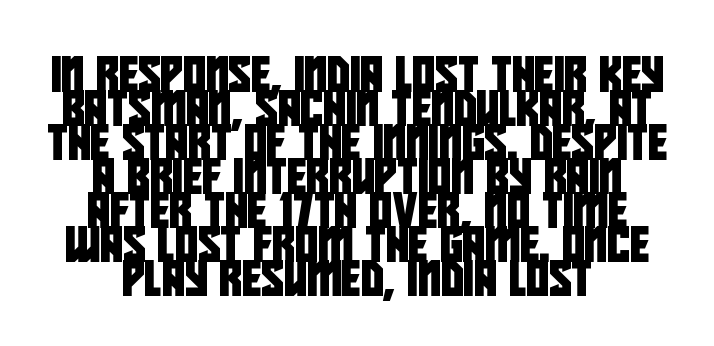
Teacher's note: observe the equal gaps on both sides — that is centered alignment. Check where the strokes stop: nothing finishes them off — pure sans. Tracking value appears to be zero — textbook default spacing. The glyphs are unaccompanied by any horizontal stroke below them. Character widths vary here, with narrow letters taking less room than wide ones.
